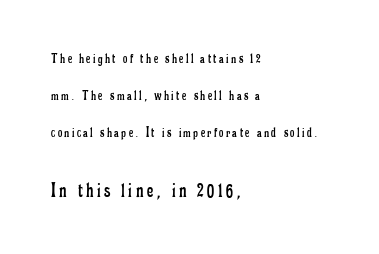
Any mark beneath the type? The region is blank. Reading down the column, the eye jumps a long way to each next line. A quiet, ordinary-to-light weight characterises the typeface. In terms of posture, this sample is upright. Does the copy run flush right? No — it runs flush left. Size contrast runs from small at the top to large at the bottom.
